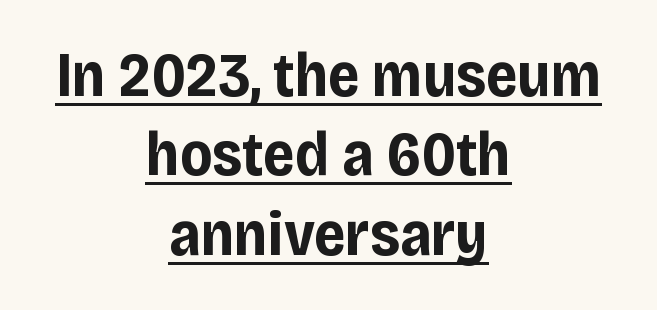
Notice how the stems are strictly vertical — no italics here. Short and long lines alike share a common midpoint. Descenders here cross a horizontal rule under the line. Weight: bold. Spacing between characters is what you'd get straight out of the box.
